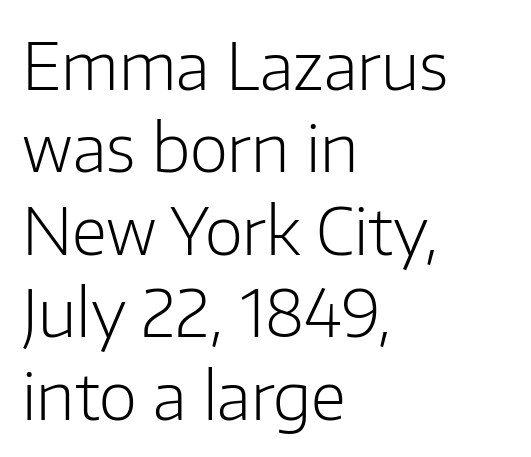
These lines are set flush left with a ragged right edge. The passage shown is typeset with a sans-serif family. Words appear dense and cohesive because spacing is normal. Bold? No — there's no thickening of the strokes. Spacing verdict: proportional, widths tailored to each character.
